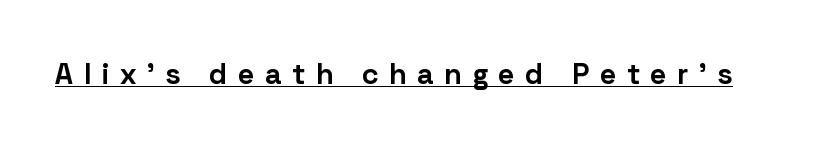
Q: Is the text bold? A: Yes.
Q: Is the text italic (slanted)? A: No, it is upright.
Q: Is the typeface a serif or a sans-serif typeface? A: Sans-serif.
Q: Is the text underlined? A: Yes.
Q: Is the spacing between letters normal or unusually wide? A: Unusually wide.
Q: Width (condensed, normal, or wide)? A: Normal.
Q: Stroke contrast? A: Low.
Q: x-height? A: Medium.
Q: Monospaced? A: No.
